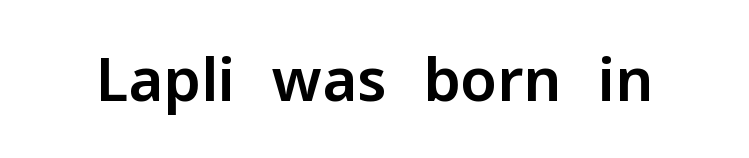
The image shows 60 px sans-serif type, upright; set normal letter spacing, not underlined; low stroke contrast and a medium x-height.
